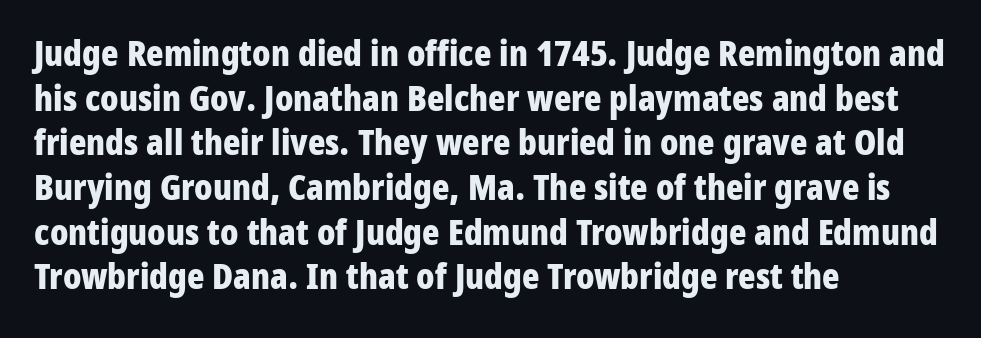
Q: Is the text bold? A: Yes.
Q: Is the text italic (slanted)? A: No, it is upright.
Q: Is the typeface a serif or a sans-serif typeface? A: Sans-serif.
Q: Is the text underlined? A: No.
Q: How is the paragraph aligned? A: Left-aligned.
Q: Is the spacing between letters normal or unusually wide? A: Normal.
Q: Width (condensed, normal, or wide)? A: Condensed.
Q: Stroke contrast? A: Low.
Q: x-height? A: Medium.
Q: Monospaced? A: No.
